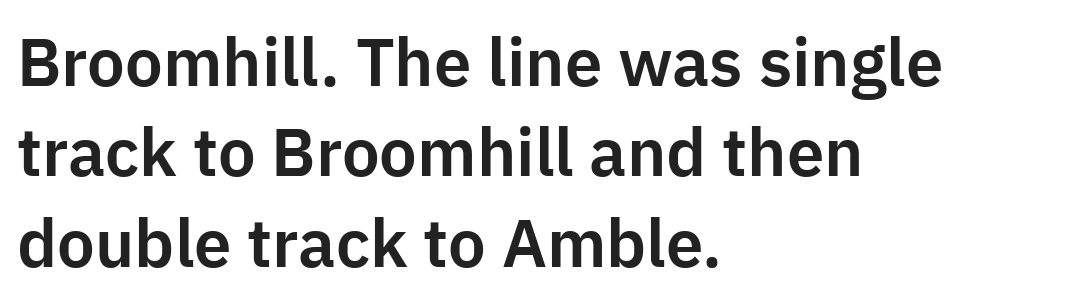
{"serif": "no", "italic": "no", "width": "normal", "stroke_contrast": "low", "x_height": "medium", "monospaced": "no", "underline": "no", "align": "left", "line_spacing": "normal", "line_spacing_ratio": 1.35, "letter_spacing": "normal", "letter_spacing_em": 0.0, "glyph_px": 67}
